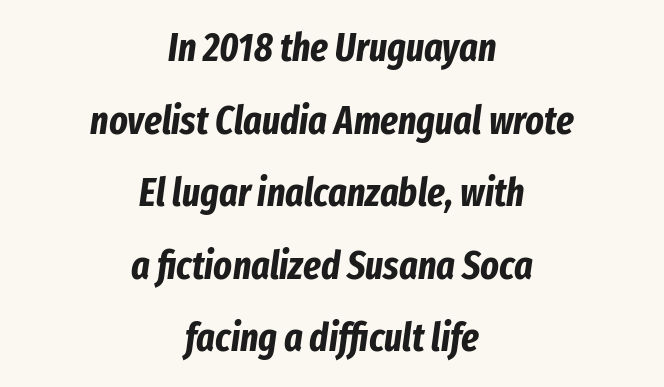
{"italic": "yes", "lean": "right", "slant_degrees": 8, "bold": "yes", "weight": "bold", "width": "condensed", "stroke_contrast": "low", "x_height": "medium", "monospaced": "no", "underline": "no", "align": "center", "line_spacing_ratio": 1.86, "letter_spacing": "normal", "letter_spacing_em": 0.0, "glyph_px": 39}
